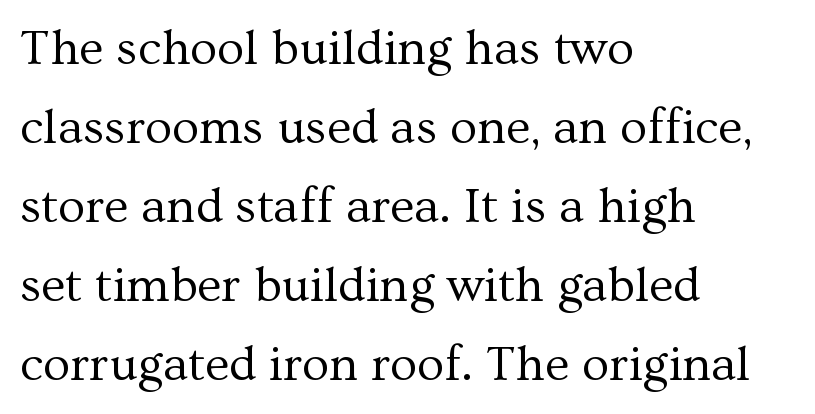
Q: Is the text bold? A: No.
Q: Is the text italic (slanted)? A: No, it is upright.
Q: Is the typeface a serif or a sans-serif typeface? A: Serif.
Q: Is the text underlined? A: No.
Q: How is the paragraph aligned? A: Left-aligned.
Q: Is the spacing between letters normal or unusually wide? A: Normal.
Q: Is the spacing between lines tight, normal or loose? A: Normal.
Q: Width (condensed, normal, or wide)? A: Normal.
Q: Stroke contrast? A: Medium.
Q: x-height? A: Medium.
Q: Monospaced? A: No.
